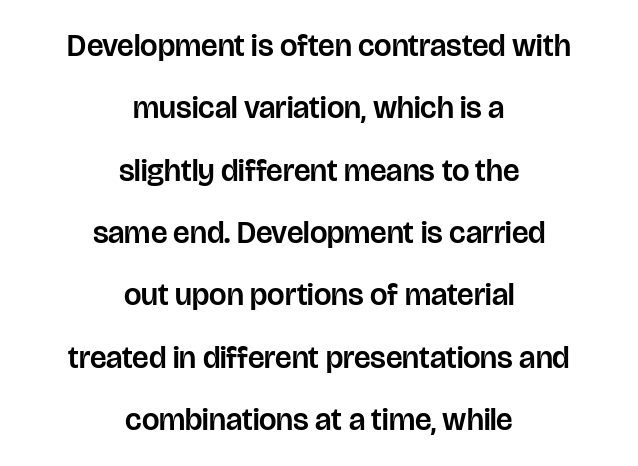
{"serif": "no", "italic": "no", "width": "normal", "stroke_contrast": "low", "x_height": "large", "monospaced": "no", "underline": "no", "align": "center", "line_spacing": "loose", "line_spacing_ratio": 2.01, "letter_spacing": "normal", "letter_spacing_em": 0.0, "glyph_px": 31}
